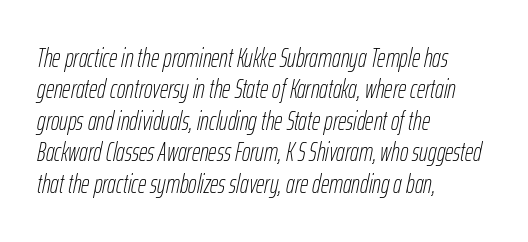
Q: Is the text bold? A: No.
Q: Is the text italic (slanted)? A: Yes, it leans right by about 12 degrees.
Q: Is the text underlined? A: No.
Q: How is the paragraph aligned? A: Left-aligned.
Q: Is the spacing between letters normal or unusually wide? A: Normal.
